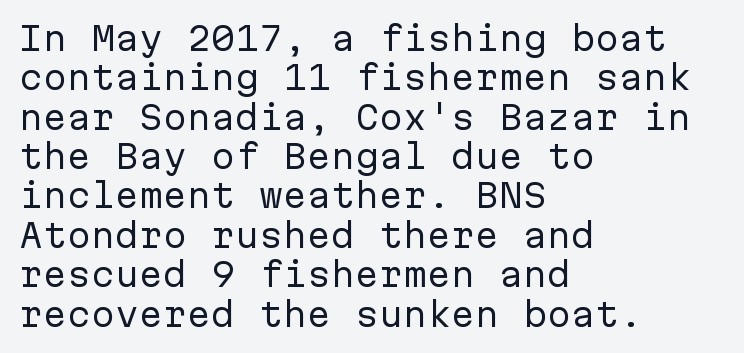
{"serif": "no", "italic": "no", "bold": "no", "weight": "regular", "width": "normal", "stroke_contrast": "low", "x_height": "medium", "monospaced": "yes", "underline": "no", "align": "left", "line_spacing_ratio": 1.23, "letter_spacing": "normal", "letter_spacing_em": 0.0, "glyph_px": 32}
